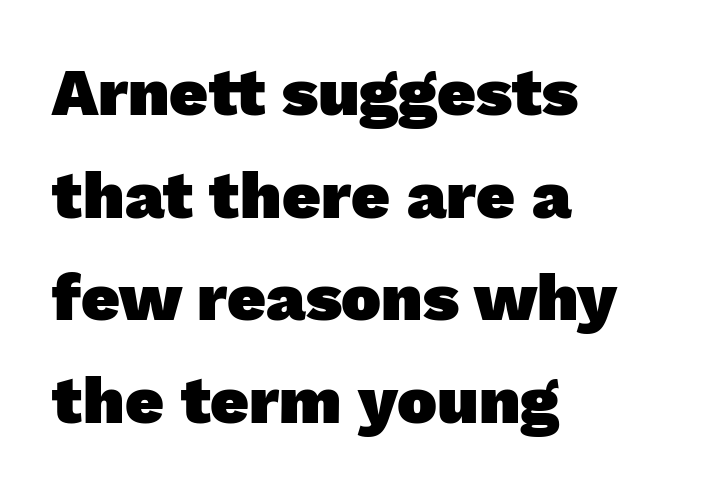
The image shows 67 px heavy sans-serif type; set left-aligned, normal line spacing (1.53x), normal letter spacing, not underlined; low stroke contrast and a medium x-height.
